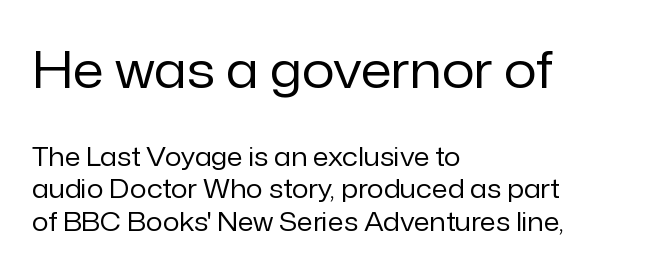
The image shows 51 px regular-weight sans-serif type, upright; set left-aligned, normal line spacing (1.25x), normal letter spacing, not underlined; the first (top) block is 1.96x larger; low stroke contrast and a medium x-height.
